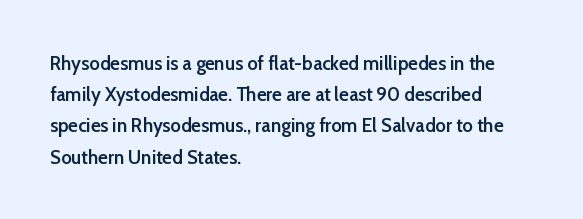
Q: Is the text bold? A: Semi-bold.
Q: Is the text italic (slanted)? A: No, it is upright.
Q: Is the text underlined? A: No.
Q: How is the paragraph aligned? A: Left-aligned.
Q: Is the spacing between letters normal or unusually wide? A: Normal.
Q: Is the spacing between lines tight, normal or loose? A: Normal.
